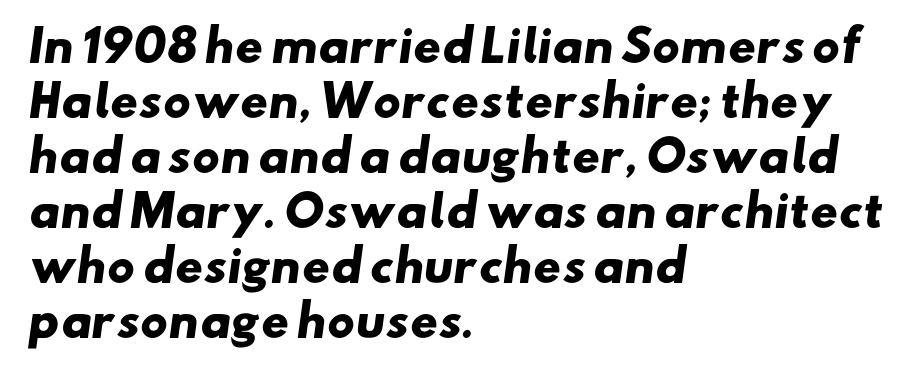
These lines are rendered in a variable-pitch font. Line starts are locked; line ends wander. The string is rendered with underlining switched off. These lines are composed in type without serifs. The vertical gap from one line to the next is medium. The letters are bold, with thick, heavy strokes.
